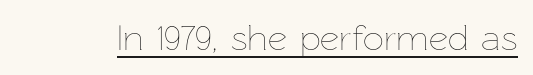
{"italic": "no", "bold": "no", "weight": "thin", "width": "normal", "stroke_contrast": "low", "x_height": "medium", "monospaced": "no", "underline": "yes", "letter_spacing": "normal", "letter_spacing_em": 0.0, "glyph_px": 37}
